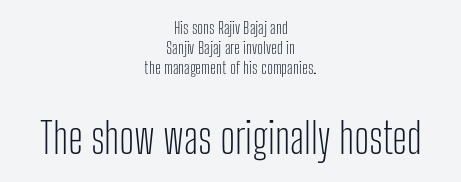
The image shows 43 px light, condensed sans-serif type, upright; set centered, line spacing 1.17x, normal letter spacing, not underlined; the second (bottom) block is 2.53x larger; low stroke contrast and a medium x-height.
